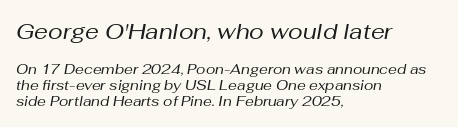
Q: Is the text bold? A: No.
Q: Is the text italic (slanted)? A: Yes, it leans right by about 10 degrees.
Q: Is the text underlined? A: No.
Q: How is the paragraph aligned? A: Left-aligned.
Q: Is the spacing between letters normal or unusually wide? A: Normal.
Q: Is the spacing between lines tight, normal or loose? A: Tight.
Q: Which block of text is set in a larger size, the first (top) or the second (bottom)? A: The first (top) one.
